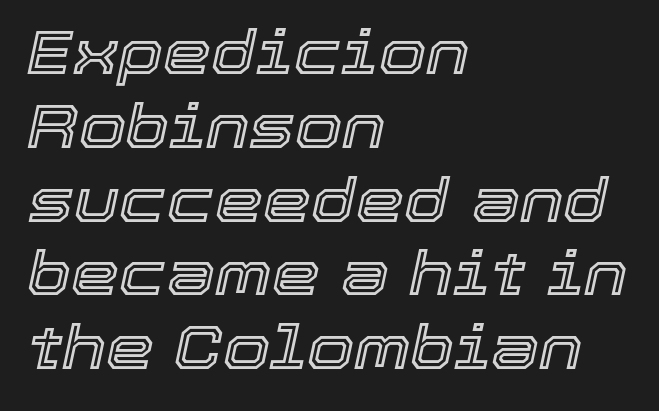
Q: Is the text italic (slanted)? A: Yes, it leans right by about 12 degrees.
Q: Is the text underlined? A: No.
Q: How is the paragraph aligned? A: Left-aligned.
Q: Is the spacing between letters normal or unusually wide? A: Normal.
Q: Width (condensed, normal, or wide)? A: Normal.
Q: x-height? A: Medium.
Q: Monospaced? A: No.
